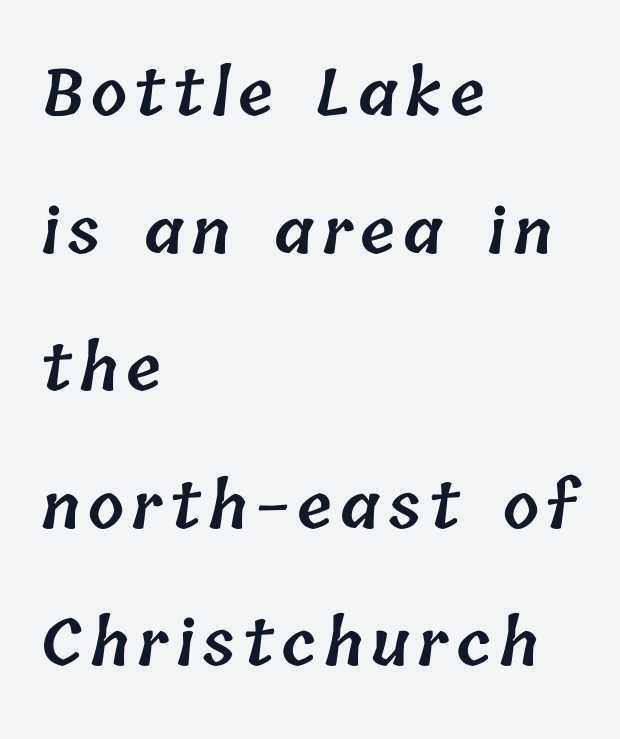
{"bold": "semi", "weight": "semibold", "width": "normal", "stroke_contrast": "low", "x_height": "medium", "monospaced": "no", "underline": "no", "align": "left", "line_spacing": "loose", "line_spacing_ratio": 2.15, "glyph_px": 64}
